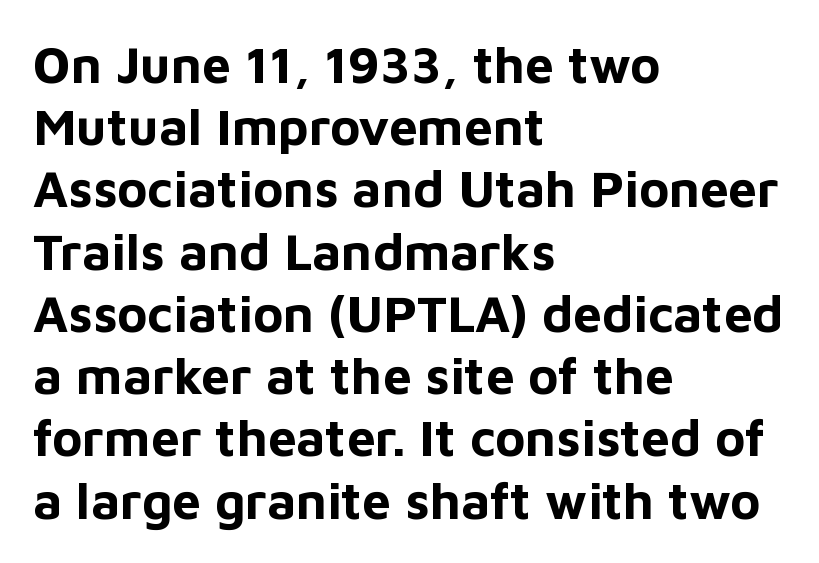
{"serif": "no", "italic": "no", "bold": "yes", "weight": "bold", "width": "normal", "stroke_contrast": "low", "x_height": "medium", "monospaced": "no", "underline": "no", "align": "left", "line_spacing_ratio": 1.22, "letter_spacing": "normal", "letter_spacing_em": 0.0, "glyph_px": 51}
